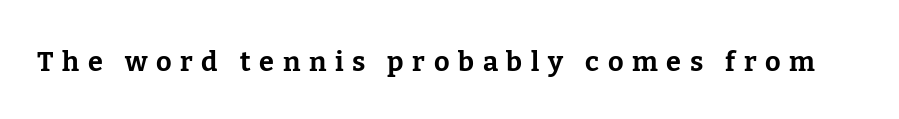
{"italic": "no", "bold": "yes", "underline": "no", "letter_spacing": "wide", "letter_spacing_em": 0.32, "glyph_px": 27}
